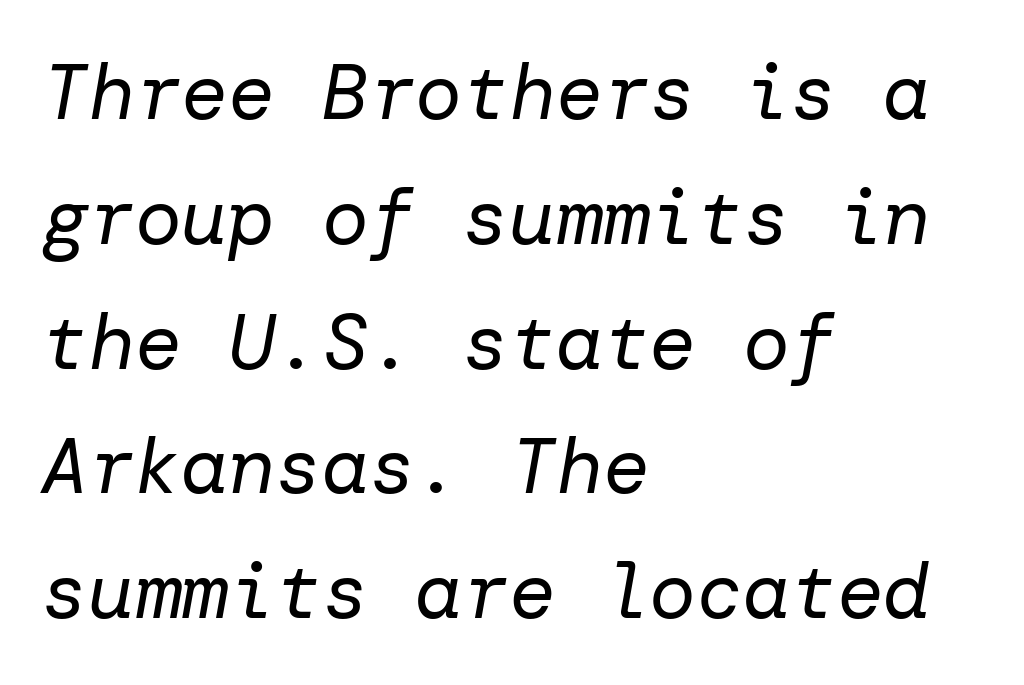
Observe the lean: these are italic letterforms. Heaviness? Minimal to ordinary, like unemphasized prose. The lines in this sample share a left origin and differ only in where they stop. Regular leading. A typesetter would call this zero additional tracking. The space beneath each line is pristine and unruled.
